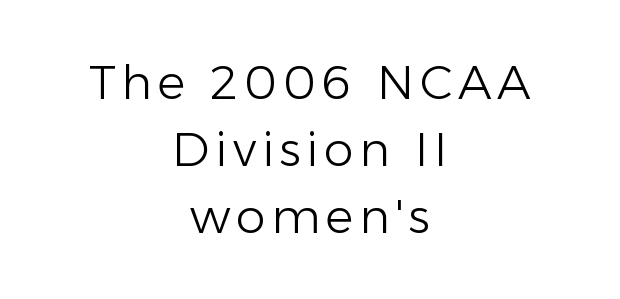
{"serif": "no", "italic": "no", "bold": "no", "weight": "light", "width": "normal", "stroke_contrast": "low", "x_height": "medium", "monospaced": "no", "underline": "no", "align": "center", "line_spacing": "normal", "line_spacing_ratio": 1.43, "glyph_px": 47}
